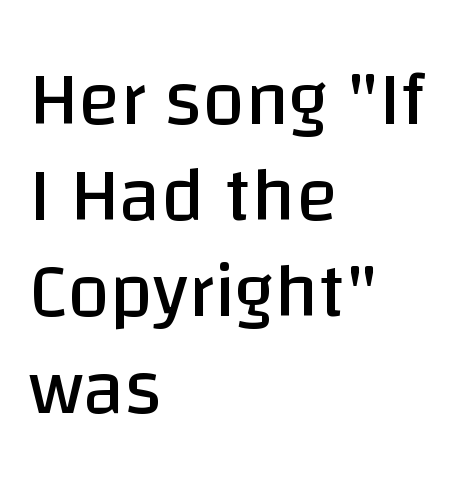
Q: Is the text bold? A: No.
Q: Is the text italic (slanted)? A: No, it is upright.
Q: Is the typeface a serif or a sans-serif typeface? A: Sans-serif.
Q: Is the text underlined? A: No.
Q: How is the paragraph aligned? A: Left-aligned.
Q: Is the spacing between letters normal or unusually wide? A: Normal.
Q: Is the spacing between lines tight, normal or loose? A: Normal.
Q: Width (condensed, normal, or wide)? A: Normal.
Q: Stroke contrast? A: Low.
Q: x-height? A: Large.
Q: Monospaced? A: No.
